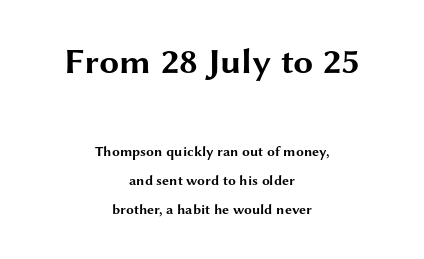
Q: Is the text bold? A: Yes.
Q: Is the text italic (slanted)? A: No, it is upright.
Q: Is the typeface a serif or a sans-serif typeface? A: Sans-serif.
Q: Is the text underlined? A: No.
Q: How is the paragraph aligned? A: Centered.
Q: Is the spacing between letters normal or unusually wide? A: Normal.
Q: Is the spacing between lines tight, normal or loose? A: Loose.
Q: Which block of text is set in a larger size, the first (top) or the second (bottom)? A: The first (top) one.
Q: Width (condensed, normal, or wide)? A: Wide.
Q: Stroke contrast? A: Medium.
Q: x-height? A: Medium.
Q: Monospaced? A: No.
